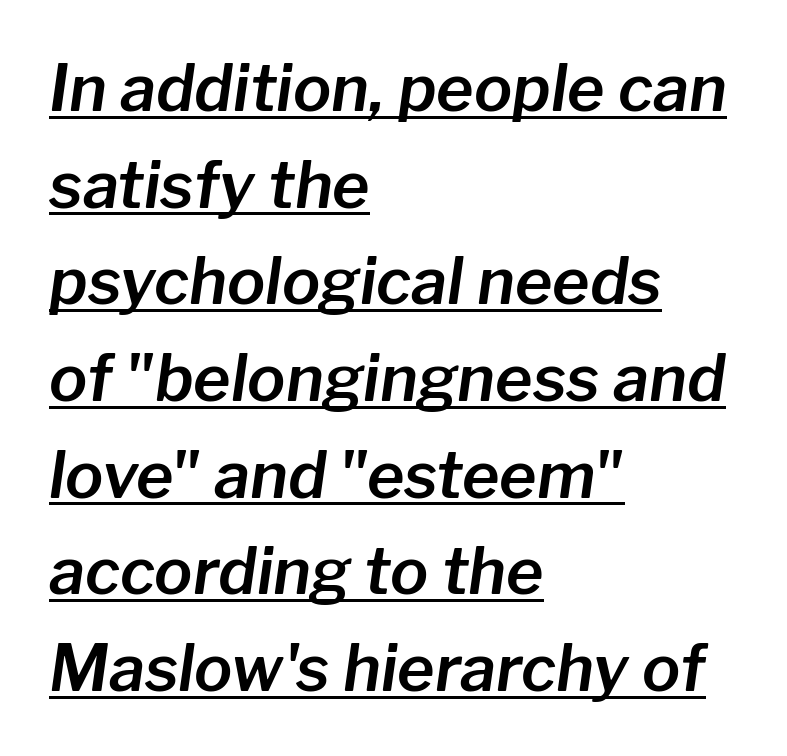
The image shows 64 px text type, italic (leaning right); set left-aligned, normal line spacing (1.51x), normal letter spacing, underlined; low stroke contrast and a medium x-height.
